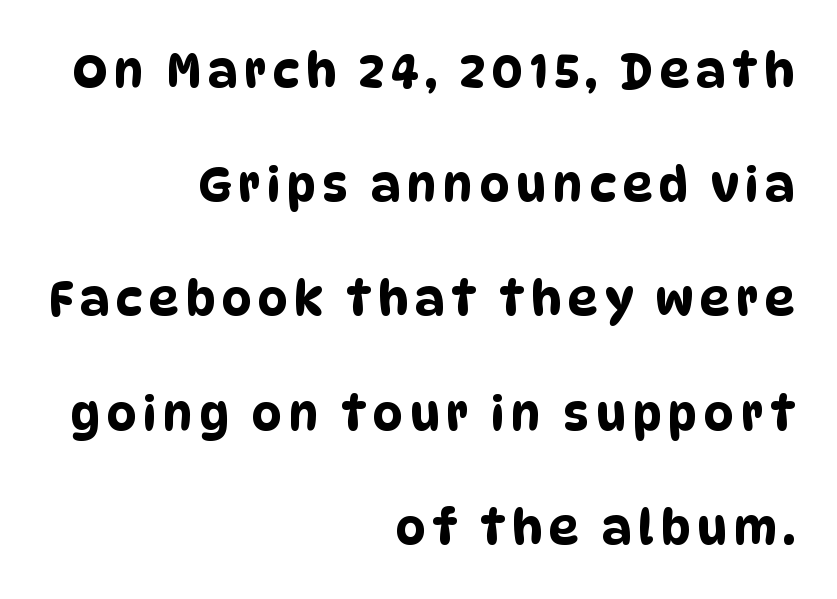
Q: Is the typeface a serif or a sans-serif typeface? A: Sans-serif.
Q: Is the text underlined? A: No.
Q: How is the paragraph aligned? A: Right-aligned.
Q: Is the spacing between lines tight, normal or loose? A: Loose.
Q: Width (condensed, normal, or wide)? A: Condensed.
Q: Stroke contrast? A: Low.
Q: x-height? A: Large.
Q: Monospaced? A: No.
